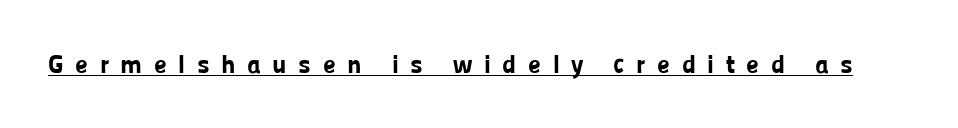
{"italic": "no", "bold": "yes", "underline": "yes", "letter_spacing": "wide", "letter_spacing_em": 0.44, "glyph_px": 26}
